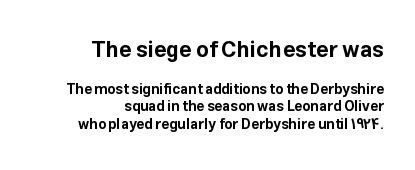
{"italic": "no", "bold": "yes", "underline": "no", "align": "right", "line_spacing": "normal", "line_spacing_ratio": 1.27, "letter_spacing": "normal", "letter_spacing_em": 0.0, "larger_block": "first", "size_ratio": 1.57, "glyph_px": 22}
